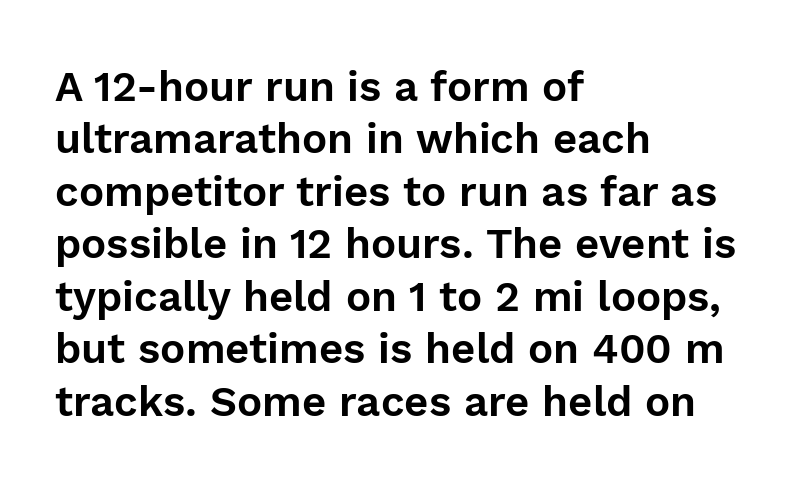
The image shows 42 px sans-serif type, upright; set left-aligned, normal line spacing (1.25x), normal letter spacing, not underlined; low stroke contrast and a medium x-height.
